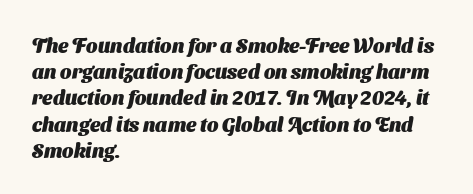
{"bold": "yes", "underline": "no", "align": "left", "line_spacing": "normal", "line_spacing_ratio": 1.31, "letter_spacing": "normal", "letter_spacing_em": 0.0, "glyph_px": 20}
